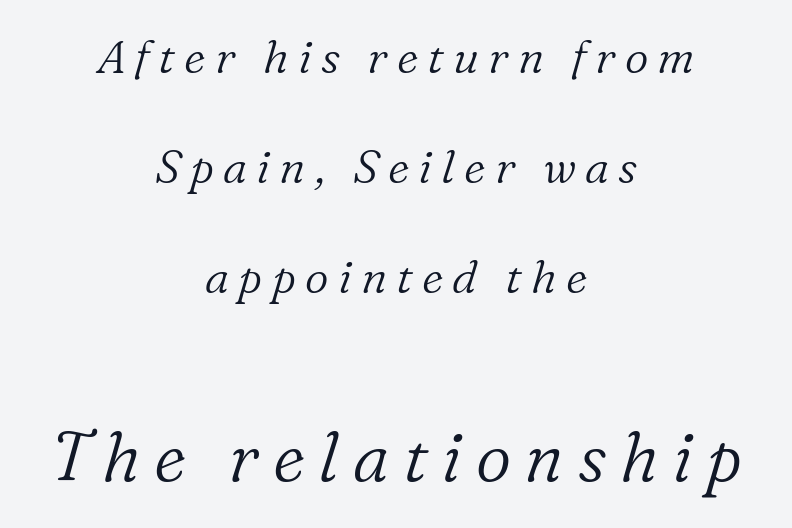
Note: serifs present on the glyphs. A quiet, ordinary-to-light weight characterises the typeface. The letters advance in unequal steps, a hallmark of proportional type. The emphasis by scale lands on block number two, below. Check the space under the baseline: it is left empty.
